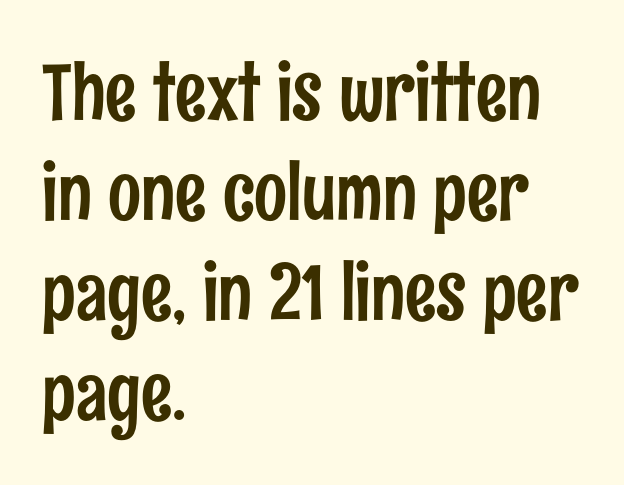
{"serif": "no", "italic": "no", "width": "condensed", "stroke_contrast": "low", "x_height": "medium", "monospaced": "no", "underline": "no", "align": "left", "line_spacing": "normal", "line_spacing_ratio": 1.28, "letter_spacing": "normal", "letter_spacing_em": 0.0, "glyph_px": 78}
